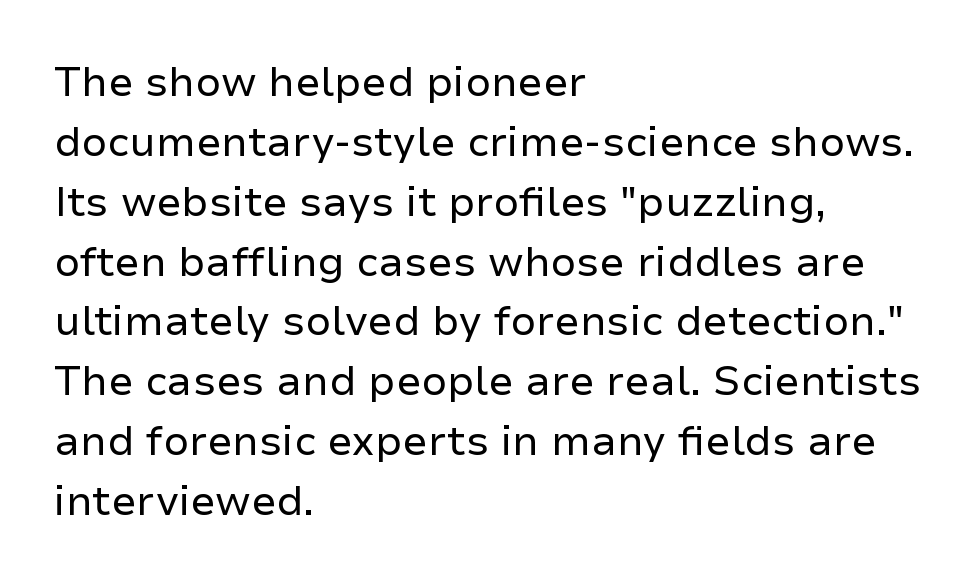
In terms of leading, this rendering sits right in the middle. Every stem runs plumb, perpendicular to the baseline. Underline: absent. The typeface has the unassuming heft of standard copy or less.
